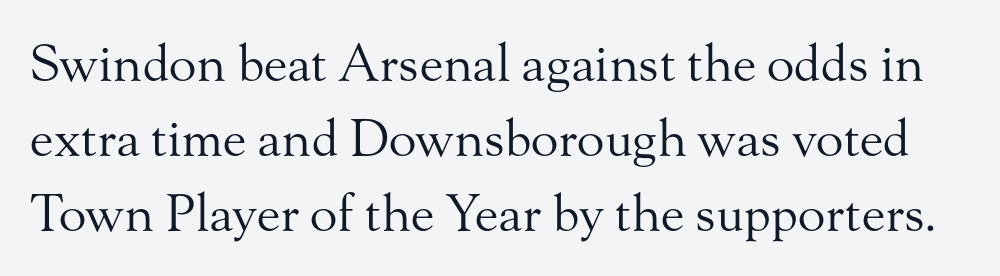
Q: Is the text bold? A: No.
Q: Is the text italic (slanted)? A: No, it is upright.
Q: Is the typeface a serif or a sans-serif typeface? A: Serif.
Q: Is the text underlined? A: No.
Q: Is the spacing between letters normal or unusually wide? A: Normal.
Q: Is the spacing between lines tight, normal or loose? A: Normal.
Q: Width (condensed, normal, or wide)? A: Normal.
Q: Stroke contrast? A: Medium.
Q: x-height? A: Small.
Q: Monospaced? A: No.
